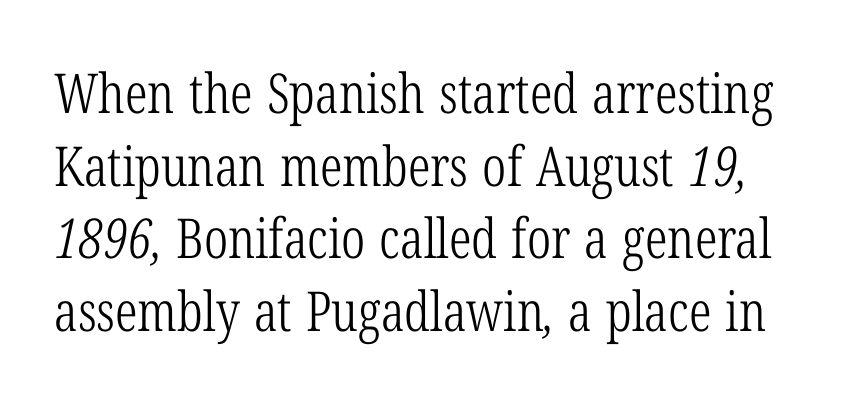
The image shows 55 px light, condensed serif type; set normal line spacing (1.32x), normal letter spacing, not underlined; low stroke contrast and a medium x-height.
